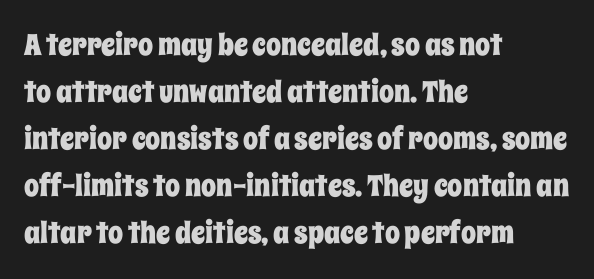
Q: Is the text italic (slanted)? A: No, it is upright.
Q: Is the text underlined? A: No.
Q: How is the paragraph aligned? A: Left-aligned.
Q: Is the spacing between letters normal or unusually wide? A: Normal.
Q: Is the spacing between lines tight, normal or loose? A: Normal.
Q: Width (condensed, normal, or wide)? A: Condensed.
Q: Stroke contrast? A: Low.
Q: x-height? A: Large.
Q: Monospaced? A: No.
